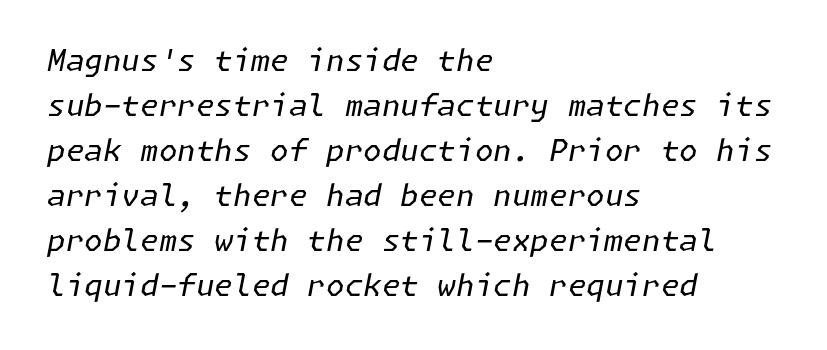
The image shows 30 px regular-weight type, italic (leaning right); set left-aligned, normal line spacing (1.5x), normal letter spacing, not underlined; low stroke contrast and a medium x-height.
